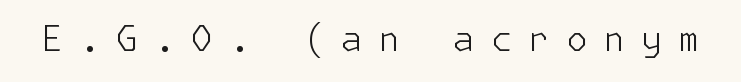
The image shows 35 px light sans-serif type, upright; set unusually wide letter spacing (+0.45 em), not underlined; low stroke contrast and a medium x-height.
